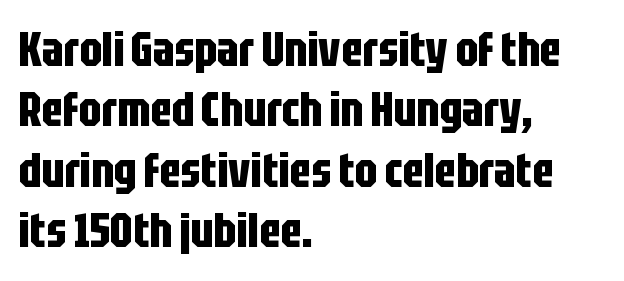
The image shows 48 px bold, condensed sans-serif type, upright; set left-aligned, normal line spacing (1.26x), normal letter spacing, not underlined; low stroke contrast and a large x-height.
